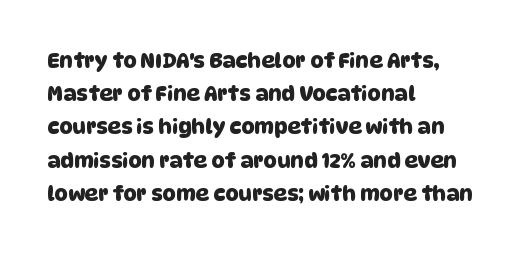
The image shows 21 px text type; set left-aligned, normal line spacing (1.58x), normal letter spacing, not underlined.
